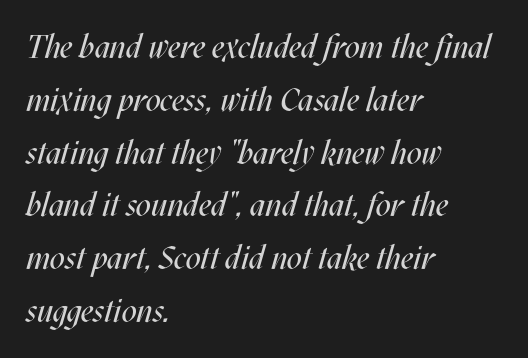
The image shows 33 px regular-weight, condensed type, italic (leaning right); set left-aligned, normal line spacing (1.6x), normal letter spacing, not underlined; medium stroke contrast and a large x-height.
